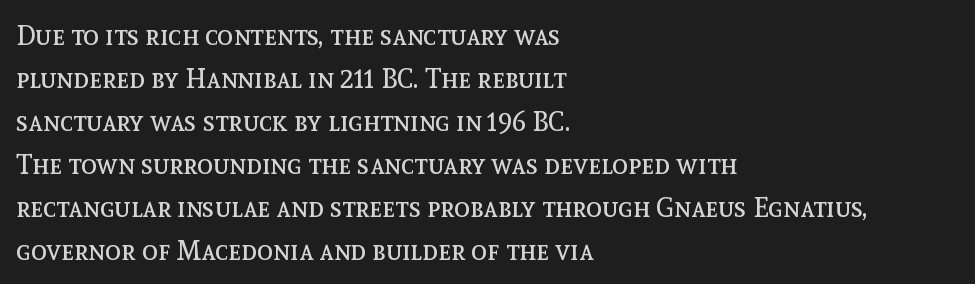
Q: Is the text bold? A: No.
Q: Is the text italic (slanted)? A: No, it is upright.
Q: Is the text underlined? A: No.
Q: How is the paragraph aligned? A: Left-aligned.
Q: Is the spacing between letters normal or unusually wide? A: Normal.
Q: Is the spacing between lines tight, normal or loose? A: Normal.
